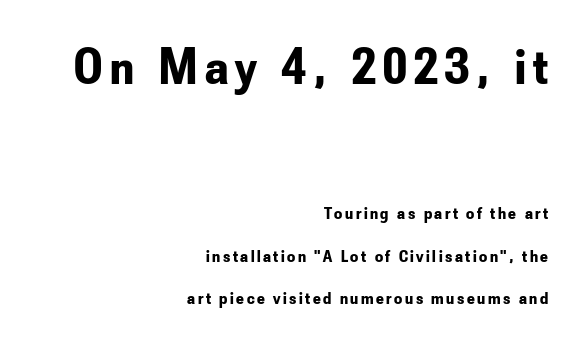
{"serif": "no", "italic": "no", "bold": "yes", "weight": "bold", "width": "condensed", "stroke_contrast": "low", "x_height": "small", "monospaced": "no", "underline": "no", "align": "right", "line_spacing": "loose", "line_spacing_ratio": 2.37, "larger_block": "first", "size_ratio": 2.94, "glyph_px": 53}
